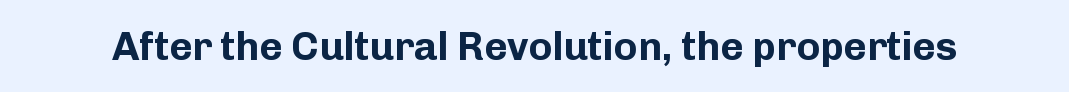
The type is set solid horizontally, with unmodified tracking. Descenders are the only things crossing below the line. Every letter is thick-stroked: bold, no question. Each letter keeps its own natural width here, so spacing adapts to shape.
